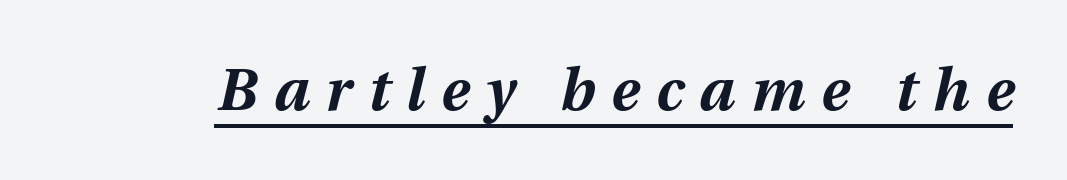
{"italic": "yes", "lean": "right", "slant_degrees": 12, "bold": "yes", "weight": "bold", "width": "normal", "stroke_contrast": "medium", "x_height": "medium", "monospaced": "no", "underline": "yes", "letter_spacing": "wide", "letter_spacing_em": 0.28, "glyph_px": 59}
